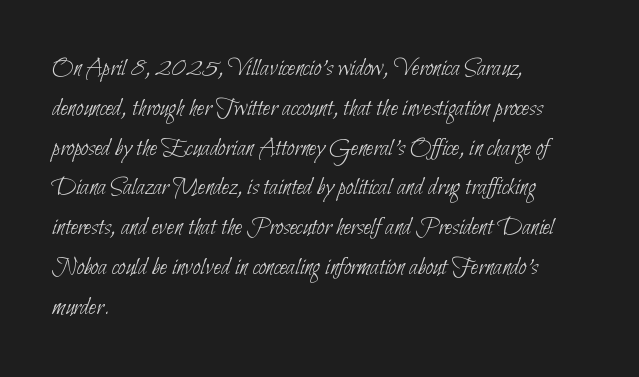
Words appear dense and cohesive because spacing is normal. One glance says typical: line gaps are just what's usual. The ragged edge is on the right, which tells us the setting is flush left. The area under the type is left untouched. Stem width sits at or under what a default text font uses.
